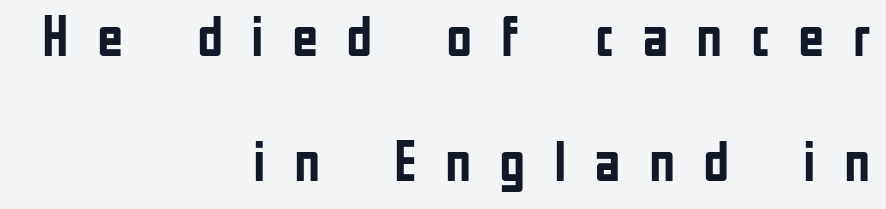
The image shows 57 px semibold, condensed sans-serif type, upright; set right-aligned, loose line spacing (2.19x), unusually wide letter spacing (+0.49 em), not underlined; low stroke contrast and a medium x-height.
